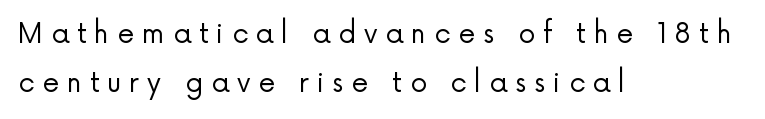
Q: Is the text bold? A: No.
Q: Is the text italic (slanted)? A: No, it is upright.
Q: Is the text underlined? A: No.
Q: How is the paragraph aligned? A: Left-aligned.
Q: Is the spacing between letters normal or unusually wide? A: Unusually wide.
